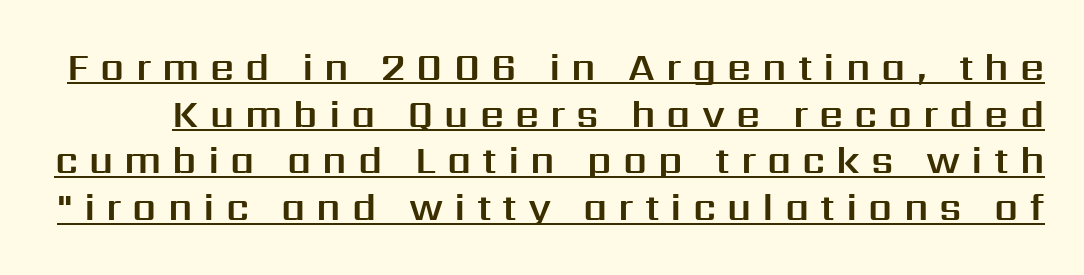
Q: Is the text italic (slanted)? A: No, it is upright.
Q: Is the typeface a serif or a sans-serif typeface? A: Sans-serif.
Q: Is the text underlined? A: Yes.
Q: Is the spacing between letters normal or unusually wide? A: Unusually wide.
Q: Width (condensed, normal, or wide)? A: Normal.
Q: Stroke contrast? A: Medium.
Q: x-height? A: Medium.
Q: Monospaced? A: No.
